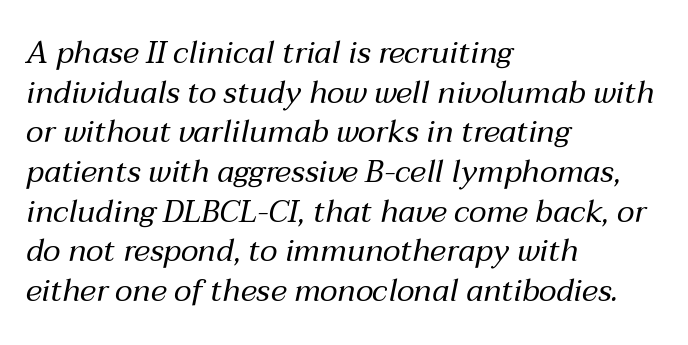
{"italic": "yes", "lean": "right", "slant_degrees": 12, "bold": "no", "weight": "regular", "width": "normal", "stroke_contrast": "medium", "x_height": "medium", "monospaced": "no", "underline": "no", "align": "left", "line_spacing": "normal", "line_spacing_ratio": 1.28, "letter_spacing": "normal", "letter_spacing_em": 0.0, "glyph_px": 31}
